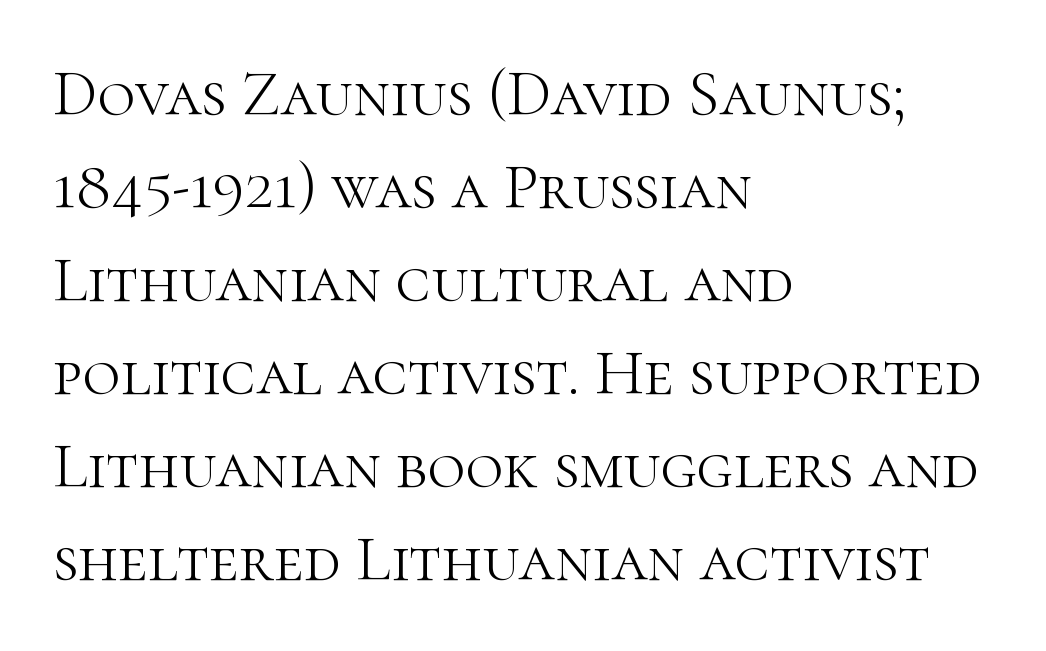
Q: Is the text bold? A: No.
Q: Is the text italic (slanted)? A: No, it is upright.
Q: Is the typeface a serif or a sans-serif typeface? A: Serif.
Q: Is the text underlined? A: No.
Q: How is the paragraph aligned? A: Left-aligned.
Q: Is the spacing between letters normal or unusually wide? A: Normal.
Q: Is the spacing between lines tight, normal or loose? A: Normal.
Q: Width (condensed, normal, or wide)? A: Normal.
Q: Stroke contrast? A: High.
Q: x-height? A: Medium.
Q: Monospaced? A: No.
